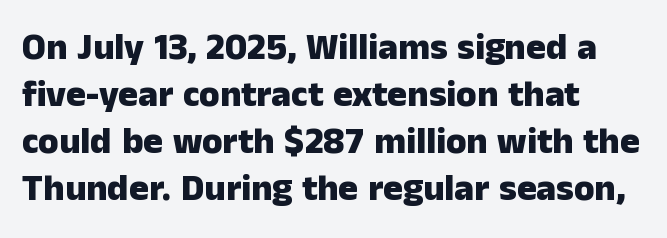
Q: Is the text bold? A: Yes.
Q: Is the text italic (slanted)? A: No, it is upright.
Q: Is the typeface a serif or a sans-serif typeface? A: Sans-serif.
Q: Is the text underlined? A: No.
Q: How is the paragraph aligned? A: Left-aligned.
Q: Is the spacing between letters normal or unusually wide? A: Normal.
Q: Is the spacing between lines tight, normal or loose? A: Normal.
Q: Width (condensed, normal, or wide)? A: Normal.
Q: Stroke contrast? A: Low.
Q: x-height? A: Medium.
Q: Monospaced? A: No.
